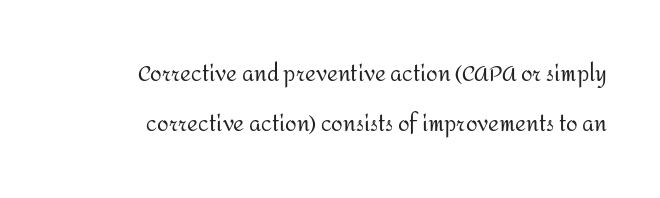
Q: Is the text bold? A: No.
Q: Is the text italic (slanted)? A: No, it is upright.
Q: Is the text underlined? A: No.
Q: How is the paragraph aligned? A: Right-aligned.
Q: Is the spacing between letters normal or unusually wide? A: Normal.
Q: Is the spacing between lines tight, normal or loose? A: Loose.
